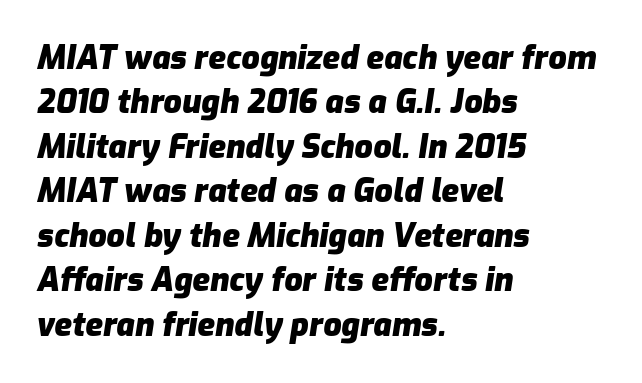
{"italic": "yes", "lean": "right", "slant_degrees": 9, "bold": "yes", "weight": "heavy", "width": "normal", "stroke_contrast": "low", "x_height": "medium", "monospaced": "no", "underline": "no", "align": "left", "line_spacing": "normal", "line_spacing_ratio": 1.39, "letter_spacing": "normal", "letter_spacing_em": 0.0, "glyph_px": 32}
